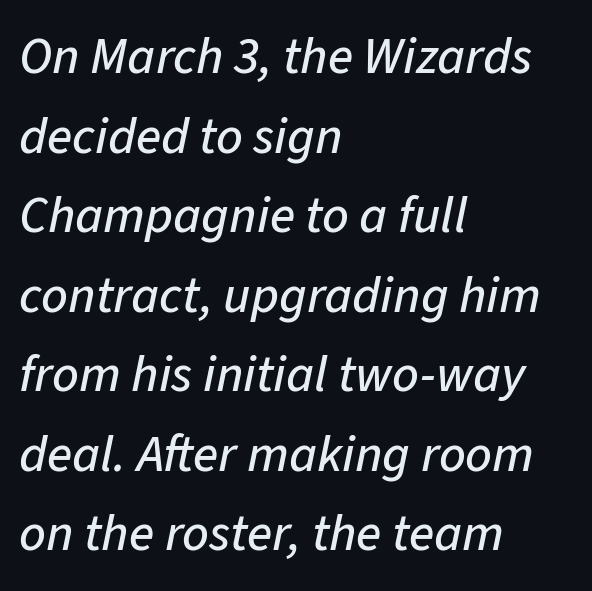
The image shows 52 px text type, italic (leaning right); set left-aligned, normal line spacing (1.53x), normal letter spacing, not underlined; low stroke contrast and a medium x-height.
